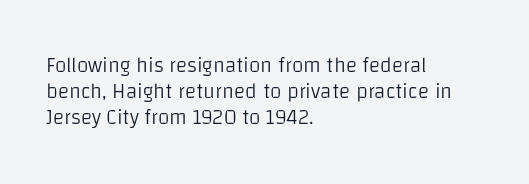
Q: Is the text bold? A: No.
Q: Is the text italic (slanted)? A: No, it is upright.
Q: Is the text underlined? A: No.
Q: How is the paragraph aligned? A: Left-aligned.
Q: Is the spacing between letters normal or unusually wide? A: Normal.
